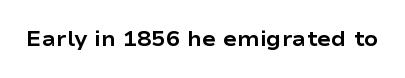
The letterforms sit shoulder to shoulder at normal distance. These lines were composed using upright roman letters. Check the space under the baseline: it is left empty. The sample has been set heavy, in full bold.
